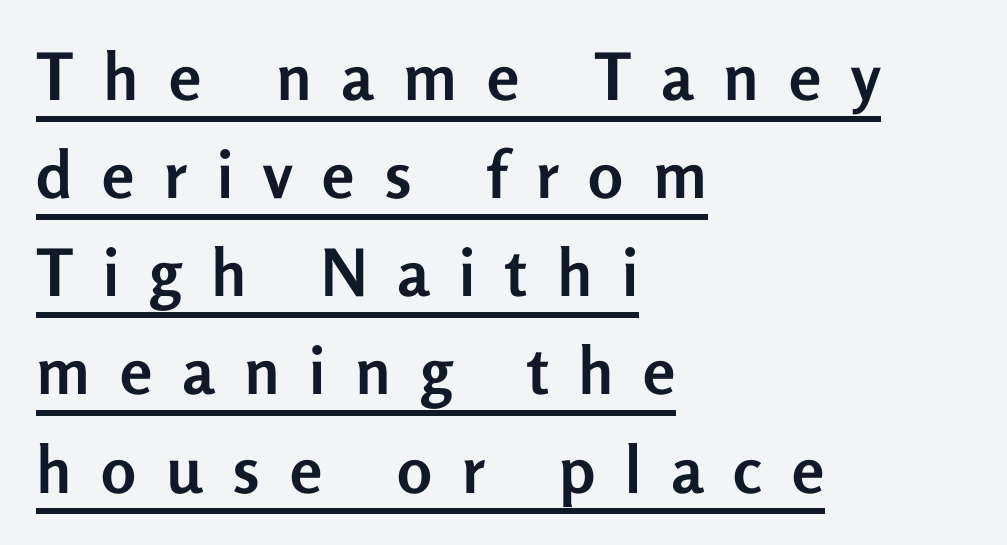
Think of a printed novel: that variable character pitch is what you see here. The specimen reads as upright at a glance. The sample has been set heavy, in full bold. Notice how descenders clear the ascenders below comfortably — that's standard leading. A student would call this left alignment; a typographer would say flush left, rag right. The type is letterspaced generously, with wide tracking.
